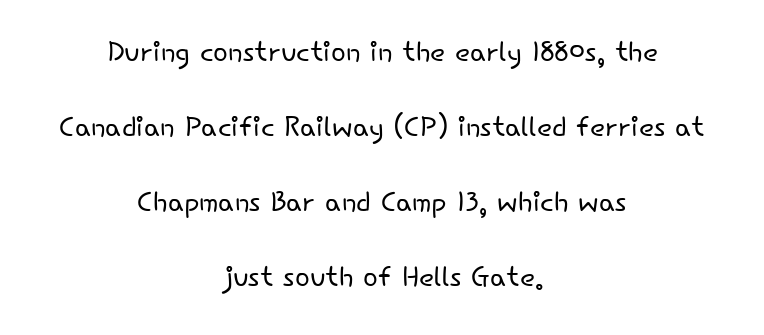
Widely set lines give the paragraph a tall, airy silhouette. Unmarked baselines from the first word to the last. Upright lettering throughout. Leftover space on each line is divided equally before and after the words. The letters look calm and open, with moderate or lighter stems. Each letter keeps its own natural width here, so spacing adapts to shape.
